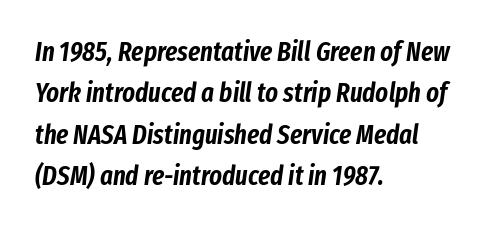
Horizontally, the lines are justified to the leading edge only. When letters slant like this, we call the style italic. The zone under the glyphs is completely vacant. Interline gaps are of average width in this sample. Letter spacing: default.
